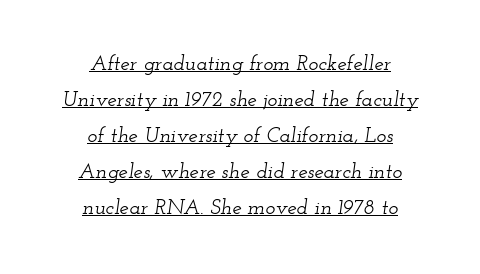
Q: Is the text italic (slanted)? A: Yes, it leans right by about 12 degrees.
Q: Is the text underlined? A: Yes.
Q: How is the paragraph aligned? A: Centered.
Q: Is the spacing between letters normal or unusually wide? A: Normal.
